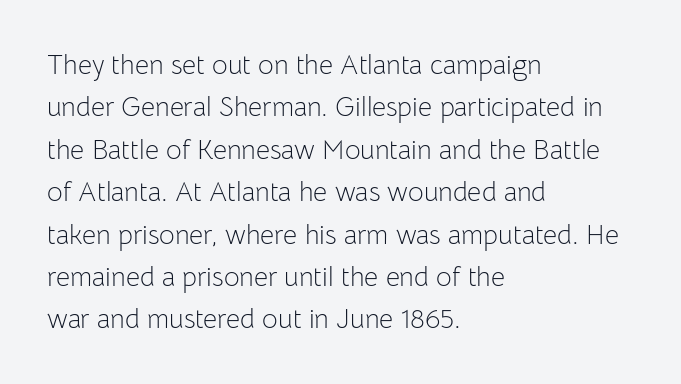
The image shows 27 px text type, upright; set left-aligned, normal line spacing (1.57x), normal letter spacing, not underlined.
